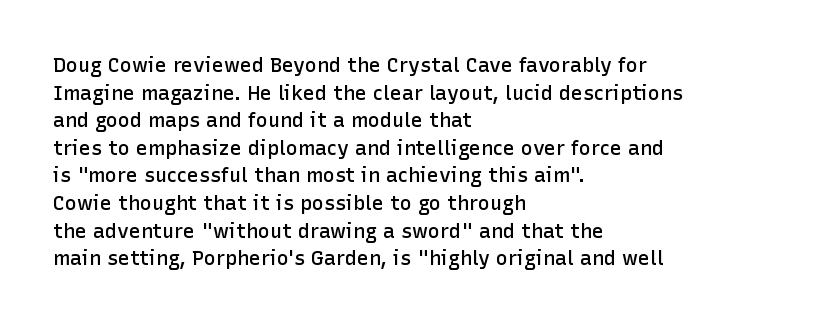
{"italic": "no", "bold": "semi", "underline": "no", "align": "left", "line_spacing": "normal", "line_spacing_ratio": 1.38, "letter_spacing": "normal", "letter_spacing_em": 0.0, "glyph_px": 20}
